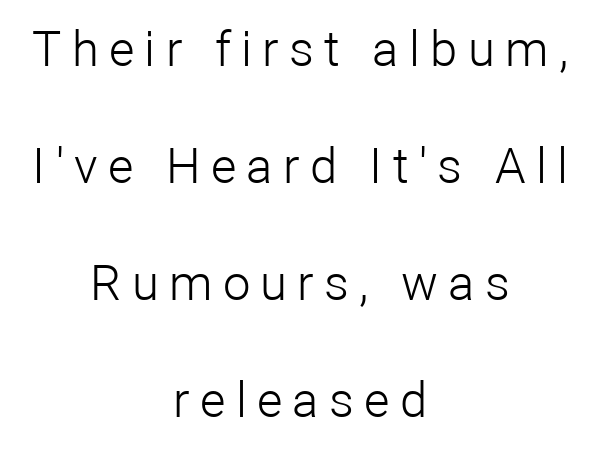
The image shows 49 px light sans-serif type, upright; set centered, loose line spacing (2.39x), unusually wide letter spacing (+0.21 em), not underlined; low stroke contrast and a medium x-height.
